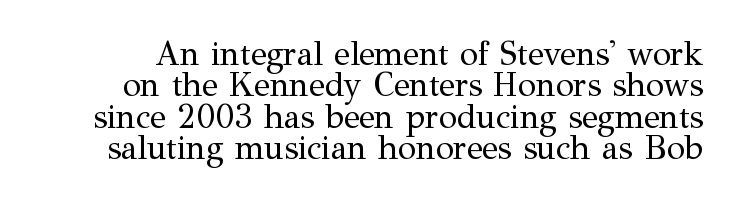
Q: Is the text bold? A: No.
Q: Is the text italic (slanted)? A: No, it is upright.
Q: Is the typeface a serif or a sans-serif typeface? A: Serif.
Q: Is the text underlined? A: No.
Q: Is the spacing between letters normal or unusually wide? A: Normal.
Q: Is the spacing between lines tight, normal or loose? A: Tight.
Q: Width (condensed, normal, or wide)? A: Normal.
Q: Stroke contrast? A: Medium.
Q: x-height? A: Medium.
Q: Monospaced? A: No.
